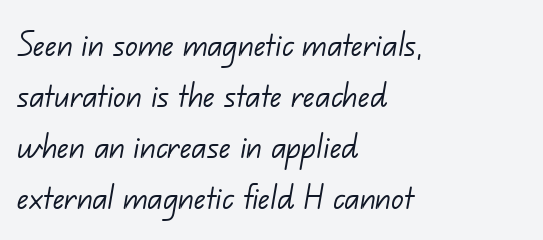
The image shows 39 px light sans-serif type; set left-aligned, normal line spacing (1.31x), normal letter spacing, not underlined; low stroke contrast and a small x-height.
